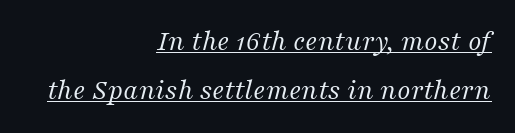
Q: Is the text bold? A: No.
Q: Is the text italic (slanted)? A: Yes, it leans right by about 16 degrees.
Q: Is the typeface a serif or a sans-serif typeface? A: Serif.
Q: Is the text underlined? A: Yes.
Q: How is the paragraph aligned? A: Right-aligned.
Q: Is the spacing between letters normal or unusually wide? A: Normal.
Q: Is the spacing between lines tight, normal or loose? A: Normal.
Q: Width (condensed, normal, or wide)? A: Normal.
Q: Stroke contrast? A: Medium.
Q: x-height? A: Medium.
Q: Monospaced? A: No.
